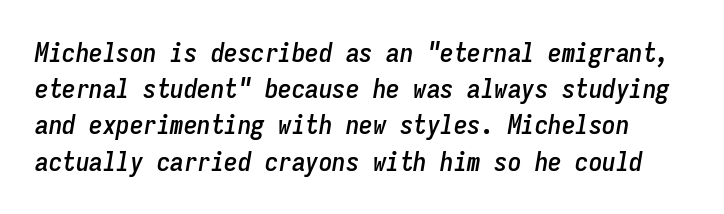
{"italic": "yes", "lean": "right", "slant_degrees": 9, "underline": "no", "line_spacing": "normal", "line_spacing_ratio": 1.34, "letter_spacing": "normal", "letter_spacing_em": 0.0, "glyph_px": 27}
